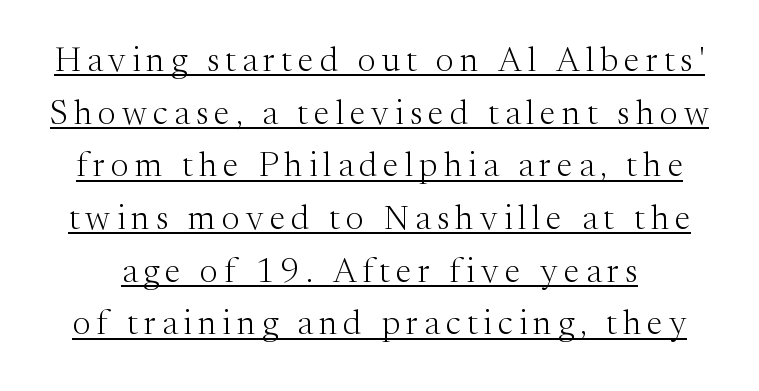
Q: Is the text bold? A: No.
Q: Is the text italic (slanted)? A: No, it is upright.
Q: Is the typeface a serif or a sans-serif typeface? A: Serif.
Q: Is the text underlined? A: Yes.
Q: Is the spacing between lines tight, normal or loose? A: Normal.
Q: Width (condensed, normal, or wide)? A: Normal.
Q: Stroke contrast? A: Medium.
Q: x-height? A: Medium.
Q: Monospaced? A: No.
